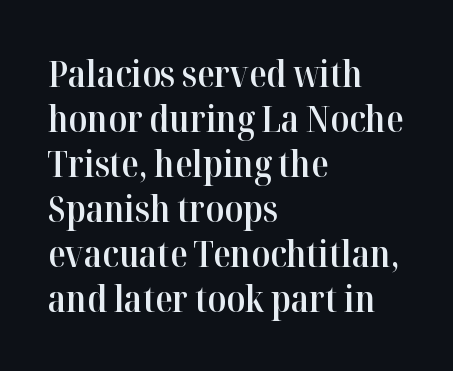
{"serif": "yes", "italic": "no", "bold": "semi", "weight": "semibold", "width": "normal", "stroke_contrast": "high", "x_height": "medium", "monospaced": "no", "underline": "no", "align": "left", "line_spacing": "normal", "line_spacing_ratio": 1.25, "letter_spacing": "normal", "letter_spacing_em": 0.0, "glyph_px": 36}
